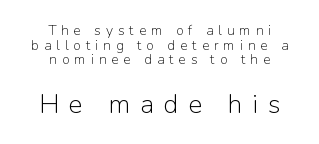
The space directly below the letters is spotless. Nope, not italic — everything's standing straight. This is not heavy type; no bold has been used. The paragraph shown floats in the horizontal middle.
